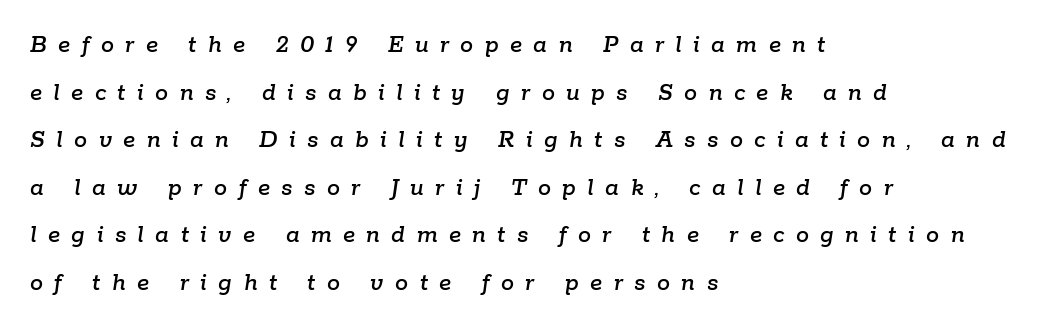
The image shows 26 px text type, italic (leaning right); set left-aligned, line spacing 1.83x, unusually wide letter spacing (+0.44 em), not underlined.
